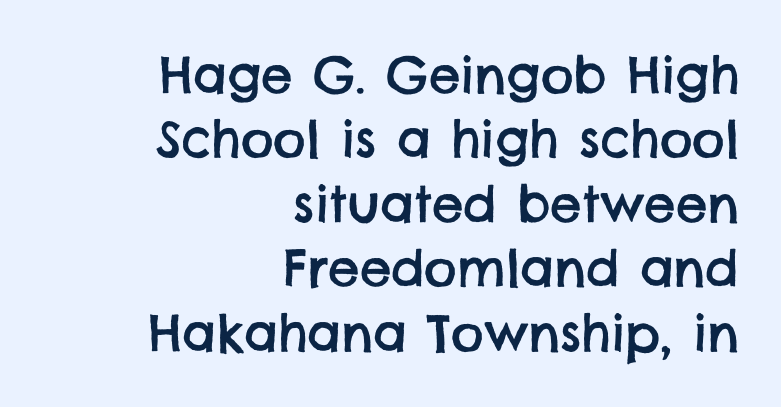
The image shows 50 px sans-serif type; set right-aligned, normal line spacing (1.29x), normal letter spacing, not underlined; low stroke contrast and a large x-height.
